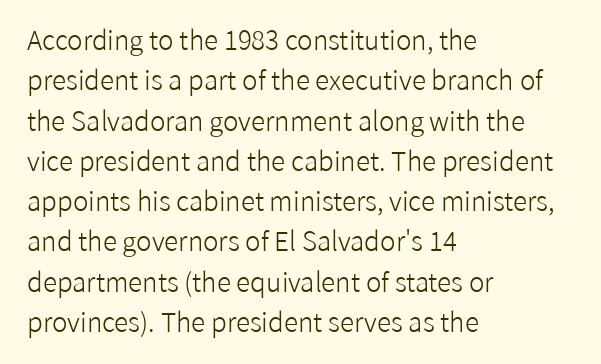
Q: Is the text bold? A: No.
Q: Is the text italic (slanted)? A: No, it is upright.
Q: Is the text underlined? A: No.
Q: How is the paragraph aligned? A: Left-aligned.
Q: Is the spacing between letters normal or unusually wide? A: Normal.
Q: Is the spacing between lines tight, normal or loose? A: Normal.
